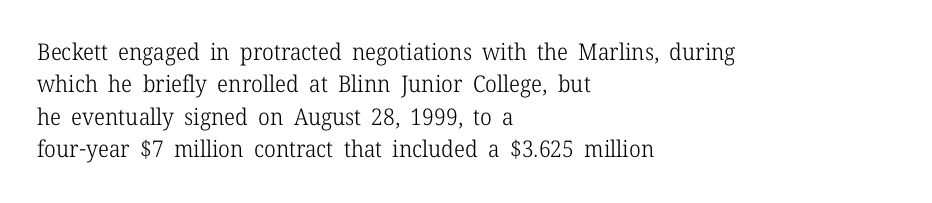
{"italic": "no", "bold": "no", "underline": "no", "align": "left", "line_spacing": "normal", "line_spacing_ratio": 1.41, "letter_spacing": "normal", "letter_spacing_em": 0.0, "glyph_px": 23}
